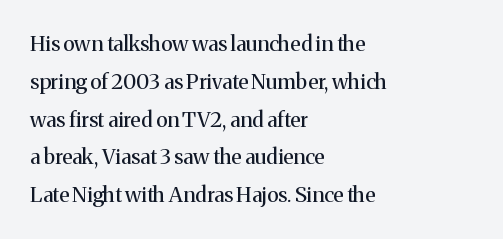
The image shows 21 px text type, upright; set left-aligned, line spacing 1.8x, normal letter spacing, not underlined.
